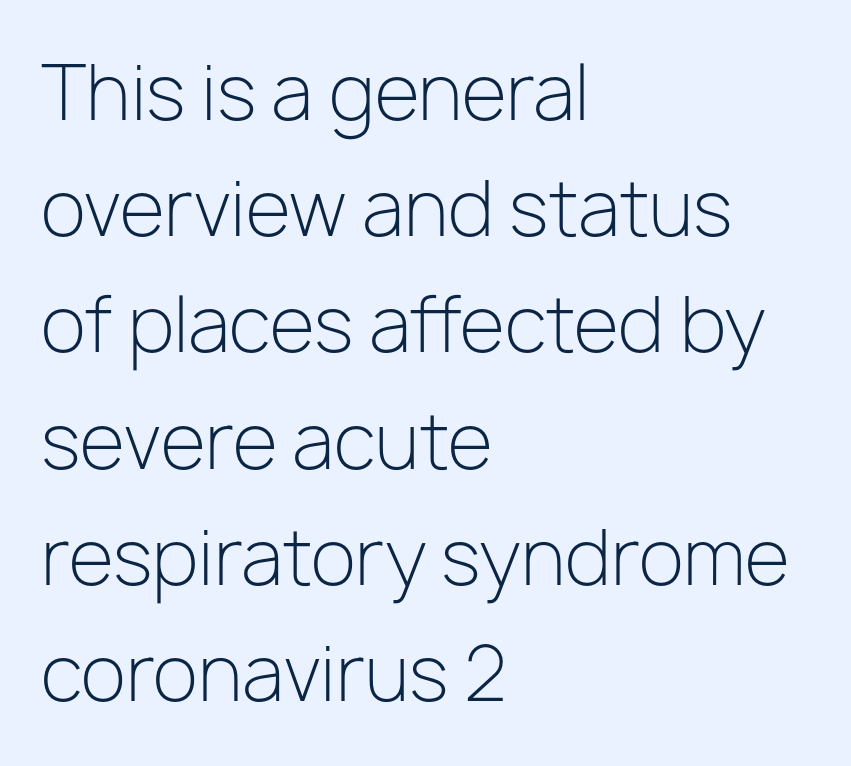
The image shows 74 px light sans-serif type, upright; set left-aligned, normal line spacing (1.57x), normal letter spacing, not underlined; low stroke contrast and a medium x-height.
